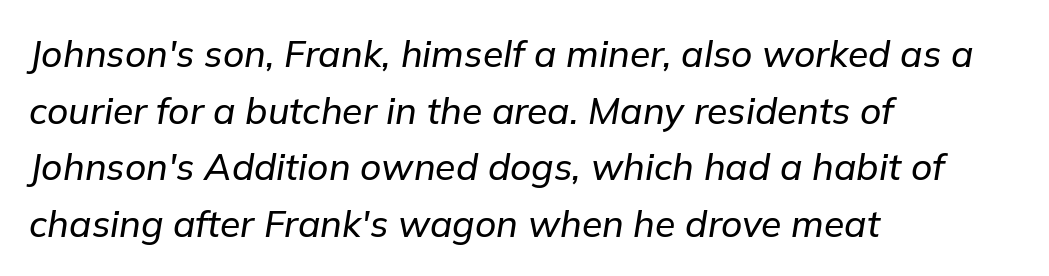
The image shows 37 px text type, italic (leaning right); set left-aligned, normal line spacing (1.53x), normal letter spacing, not underlined; low stroke contrast and a medium x-height.
